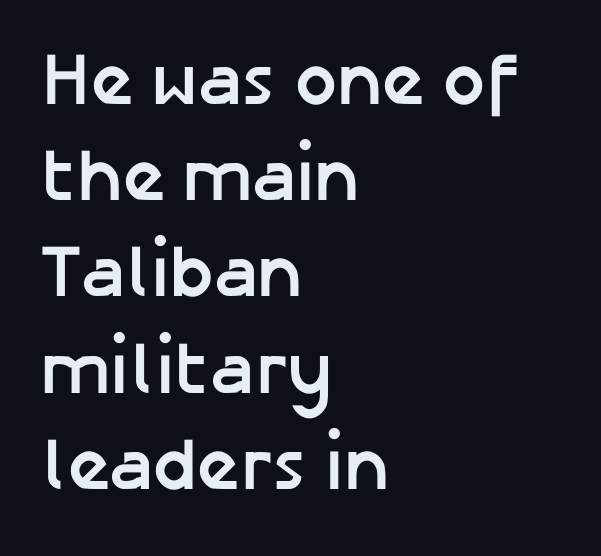
Q: Is the text bold? A: Yes.
Q: Is the text italic (slanted)? A: No, it is upright.
Q: Is the typeface a serif or a sans-serif typeface? A: Sans-serif.
Q: Is the text underlined? A: No.
Q: How is the paragraph aligned? A: Left-aligned.
Q: Is the spacing between letters normal or unusually wide? A: Normal.
Q: Is the spacing between lines tight, normal or loose? A: Normal.
Q: Width (condensed, normal, or wide)? A: Normal.
Q: Stroke contrast? A: Low.
Q: x-height? A: Medium.
Q: Monospaced? A: No.
